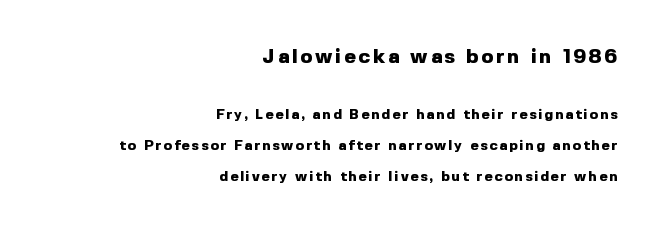
{"italic": "no", "bold": "yes", "underline": "no", "align": "right", "line_spacing": "loose", "line_spacing_ratio": 2.2, "larger_block": "first", "size_ratio": 1.43, "glyph_px": 20}
